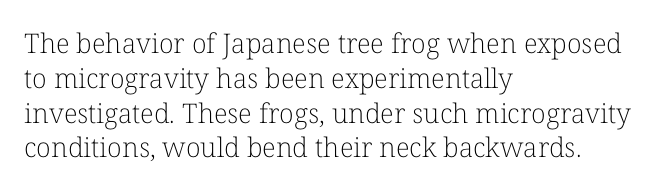
Q: Is the text bold? A: No.
Q: Is the text italic (slanted)? A: No, it is upright.
Q: Is the text underlined? A: No.
Q: How is the paragraph aligned? A: Left-aligned.
Q: Is the spacing between letters normal or unusually wide? A: Normal.
Q: Is the spacing between lines tight, normal or loose? A: Normal.
